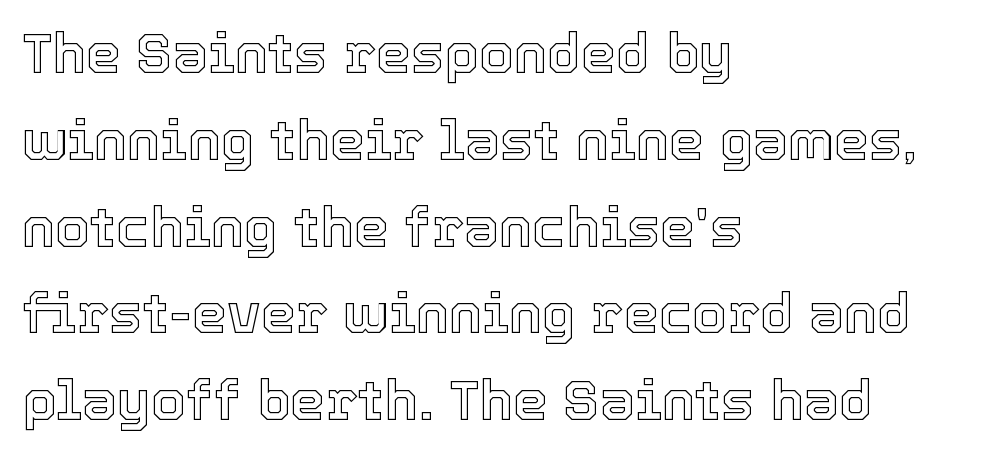
The image shows 56 px text type, upright; set left-aligned, normal line spacing (1.55x), normal letter spacing, not underlined; a medium x-height.
